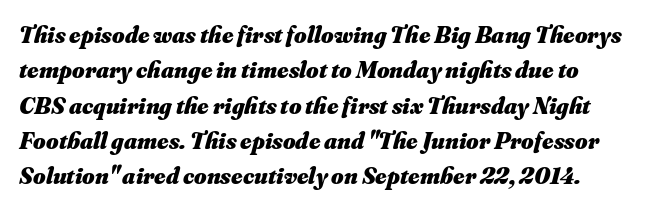
{"italic": "yes", "lean": "right", "slant_degrees": 16, "bold": "yes", "underline": "no", "line_spacing": "normal", "line_spacing_ratio": 1.47, "letter_spacing": "normal", "letter_spacing_em": 0.0, "glyph_px": 24}
